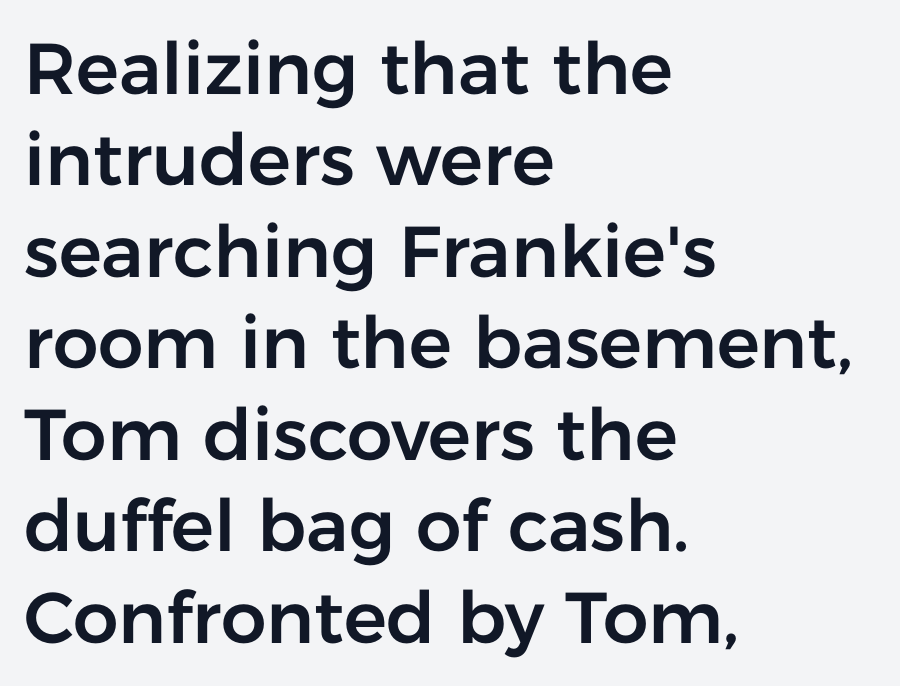
The image shows 72 px sans-serif type, upright; set left-aligned, normal line spacing (1.27x), normal letter spacing, not underlined; low stroke contrast and a medium x-height.
